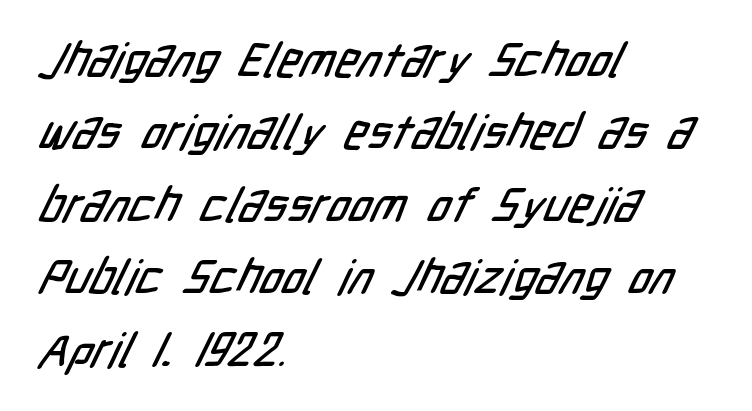
Interline gaps are of average width in this sample. Layout note: lines flush left. The typeface chosen for these lines omits serifs. There is no visible air inserted between adjacent glyphs.
